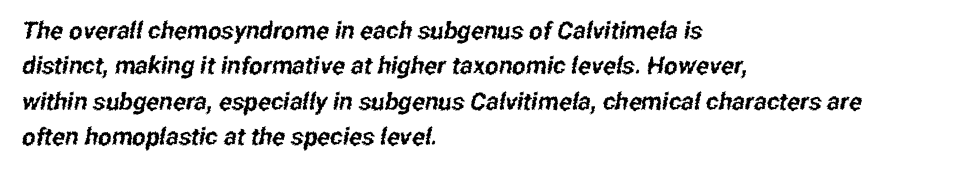
Q: Is the text underlined? A: No.
Q: How is the paragraph aligned? A: Left-aligned.
Q: Is the spacing between letters normal or unusually wide? A: Normal.
Q: Is the spacing between lines tight, normal or loose? A: Normal.
